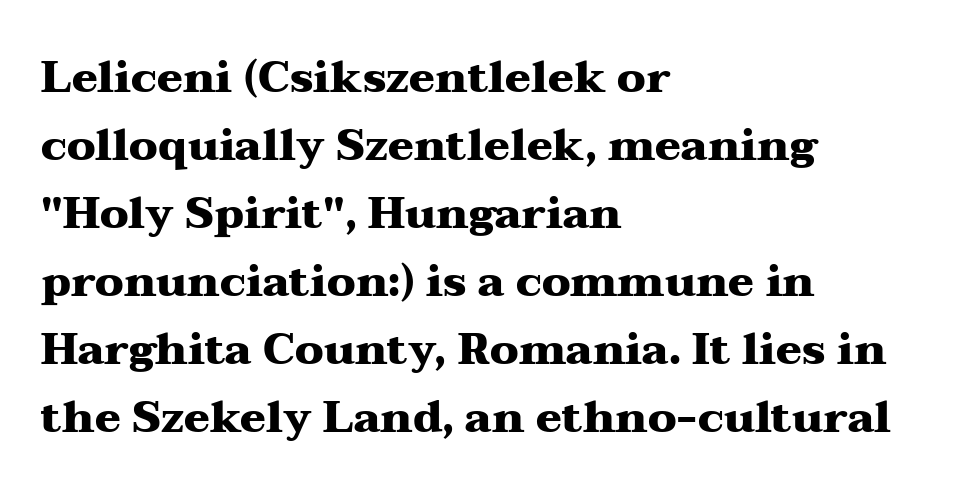
Q: Is the text bold? A: Yes.
Q: Is the text italic (slanted)? A: No, it is upright.
Q: Is the typeface a serif or a sans-serif typeface? A: Serif.
Q: Is the text underlined? A: No.
Q: How is the paragraph aligned? A: Left-aligned.
Q: Is the spacing between letters normal or unusually wide? A: Normal.
Q: Is the spacing between lines tight, normal or loose? A: Normal.
Q: Width (condensed, normal, or wide)? A: Wide.
Q: Stroke contrast? A: Medium.
Q: x-height? A: Medium.
Q: Monospaced? A: No.
